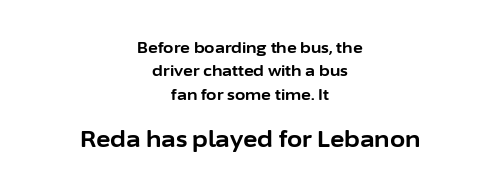
The face used here appears at its bigger size in the lower chunk. This is roman type, the default non-slanted kind. Reading down the column, the eye jumps a familiar distance to each next line. The area under the type is left untouched.
